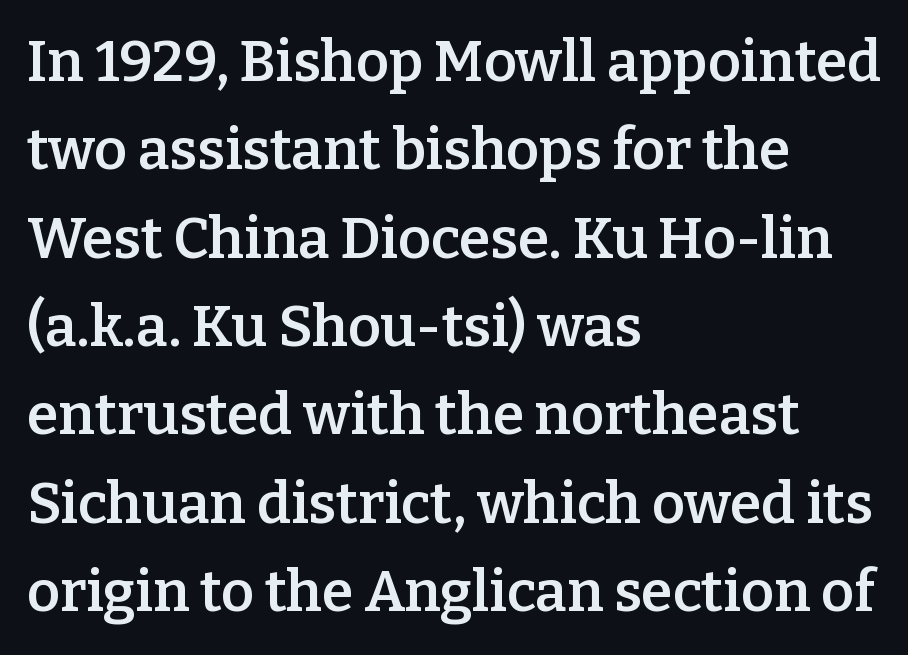
The image shows 57 px semibold serif type, upright; set left-aligned, normal line spacing (1.55x), normal letter spacing, not underlined; low stroke contrast and a medium x-height.
